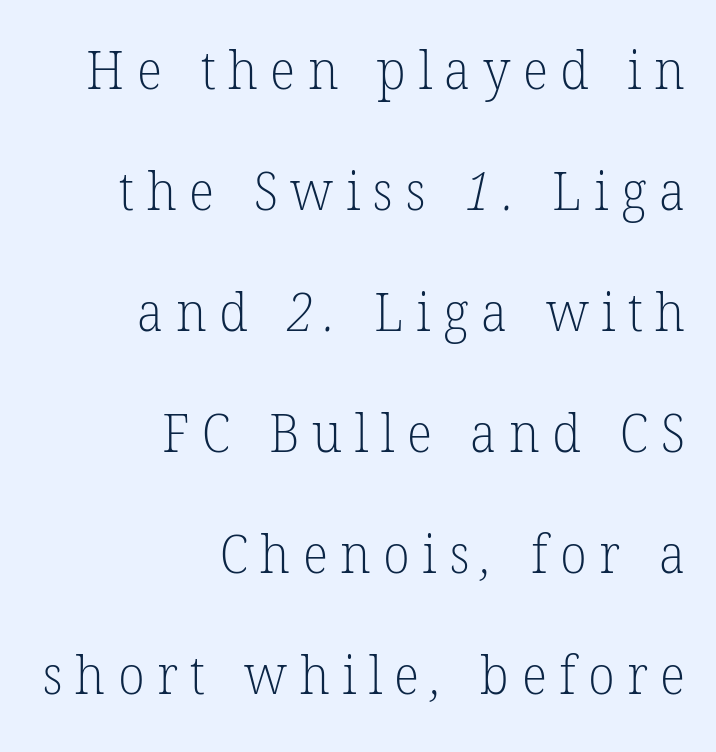
{"serif": "yes", "bold": "no", "weight": "light", "width": "normal", "stroke_contrast": "low", "x_height": "medium", "monospaced": "no", "underline": "no", "align": "right", "line_spacing": "loose", "line_spacing_ratio": 2.24, "letter_spacing": "wide", "letter_spacing_em": 0.23, "glyph_px": 54}
